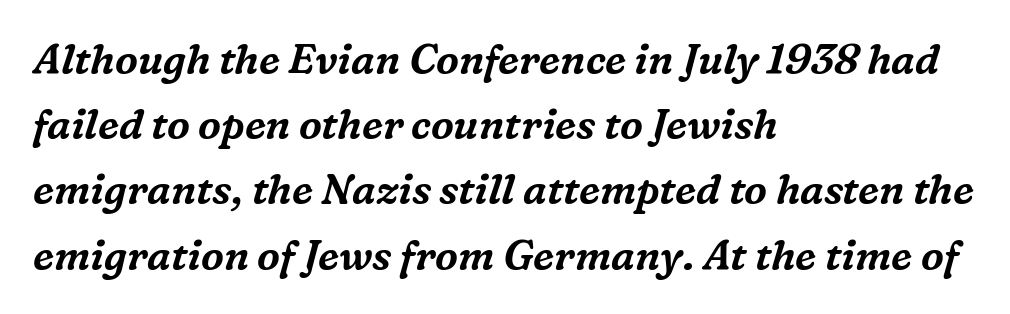
Q: Is the text italic (slanted)? A: Yes, it leans right by about 16 degrees.
Q: Is the typeface a serif or a sans-serif typeface? A: Serif.
Q: Is the text underlined? A: No.
Q: How is the paragraph aligned? A: Left-aligned.
Q: Is the spacing between letters normal or unusually wide? A: Normal.
Q: Is the spacing between lines tight, normal or loose? A: Normal.
Q: Width (condensed, normal, or wide)? A: Normal.
Q: Stroke contrast? A: Medium.
Q: x-height? A: Medium.
Q: Monospaced? A: No.
